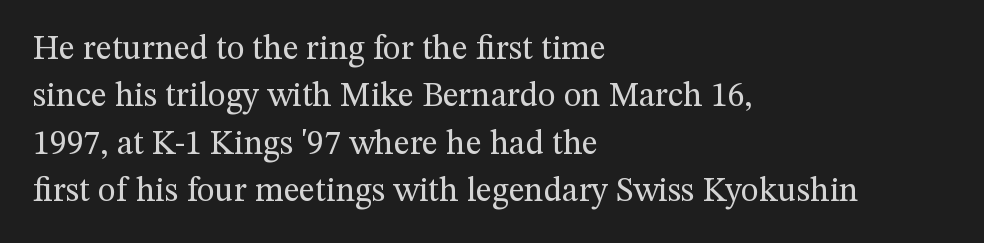
{"serif": "yes", "italic": "no", "bold": "no", "weight": "regular", "width": "normal", "stroke_contrast": "medium", "x_height": "medium", "monospaced": "no", "underline": "no", "align": "left", "line_spacing": "normal", "line_spacing_ratio": 1.39, "letter_spacing": "normal", "letter_spacing_em": 0.0, "glyph_px": 34}
